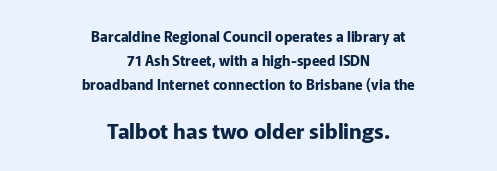
The image shows 21 px bold type, upright; set centered, line spacing 1.71x, normal letter spacing, not underlined; the second (bottom) block is 1.5x larger.
